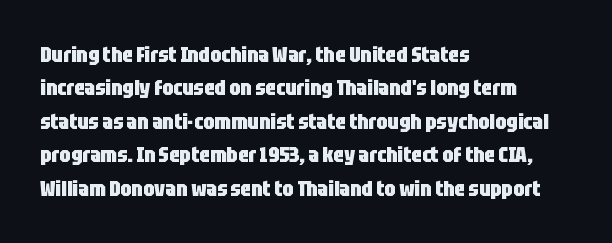
{"italic": "no", "bold": "yes", "underline": "no", "align": "left", "line_spacing": "normal", "line_spacing_ratio": 1.52, "letter_spacing": "normal", "letter_spacing_em": 0.0, "glyph_px": 22}
